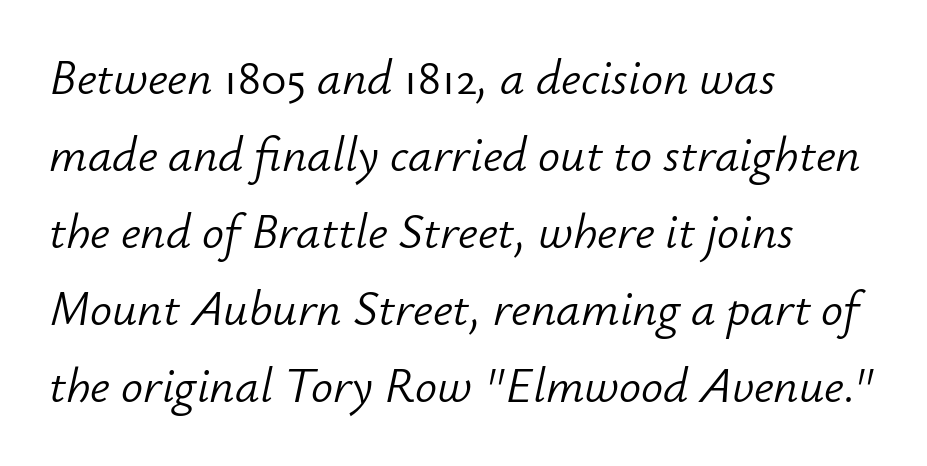
You can tell it's italic because the verticals aren't actually vertical. The lines are quadded left. This rendering features lettering with no underline. The typeface has the unassuming heft of standard copy or less. Proportional: the letters do not fall into vertical columns. Standard letterfit; no display-style spreading of the glyphs.
